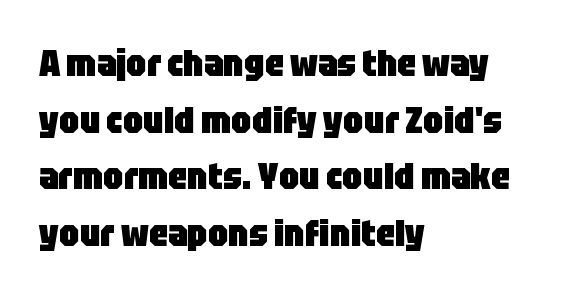
Q: Is the text bold? A: Yes.
Q: Is the text italic (slanted)? A: No, it is upright.
Q: Is the typeface a serif or a sans-serif typeface? A: Sans-serif.
Q: Is the text underlined? A: No.
Q: How is the paragraph aligned? A: Left-aligned.
Q: Is the spacing between letters normal or unusually wide? A: Normal.
Q: Is the spacing between lines tight, normal or loose? A: Normal.
Q: Width (condensed, normal, or wide)? A: Condensed.
Q: Stroke contrast? A: Low.
Q: x-height? A: Large.
Q: Monospaced? A: No.
